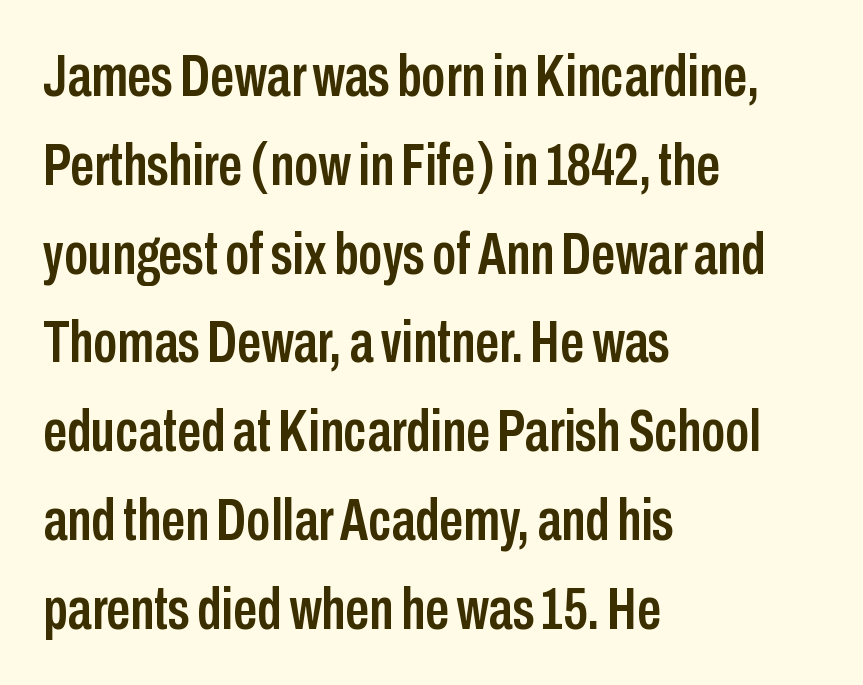
Q: Is the text italic (slanted)? A: No, it is upright.
Q: Is the typeface a serif or a sans-serif typeface? A: Sans-serif.
Q: Is the text underlined? A: No.
Q: How is the paragraph aligned? A: Left-aligned.
Q: Is the spacing between letters normal or unusually wide? A: Normal.
Q: Is the spacing between lines tight, normal or loose? A: Normal.
Q: Width (condensed, normal, or wide)? A: Condensed.
Q: Stroke contrast? A: Low.
Q: x-height? A: Medium.
Q: Monospaced? A: No.
